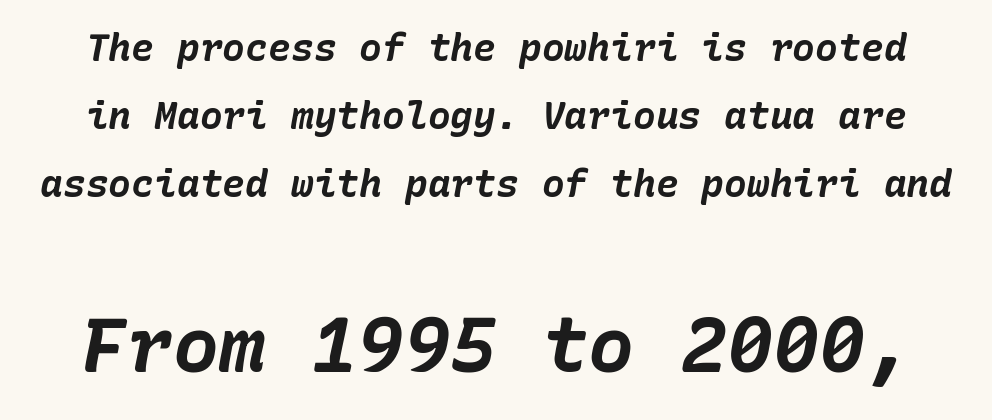
Lines of text with bare space underneath. The passage shown is emphatically bold. The lettering tilts uniformly, giving the passage an italic look. This sample uses plain, unmodified letter spacing. The designer gave the closing block more size than the opening block.
